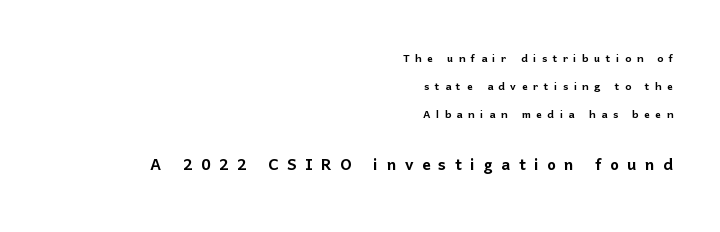
{"italic": "no", "underline": "no", "align": "right", "line_spacing": "loose", "line_spacing_ratio": 1.99, "letter_spacing": "wide", "letter_spacing_em": 0.4, "larger_block": "second", "size_ratio": 1.5, "glyph_px": 21}
